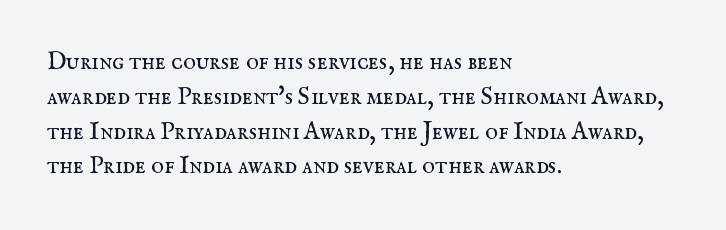
The image shows 24 px text type, upright; set left-aligned, normal line spacing (1.45x), normal letter spacing, not underlined.
